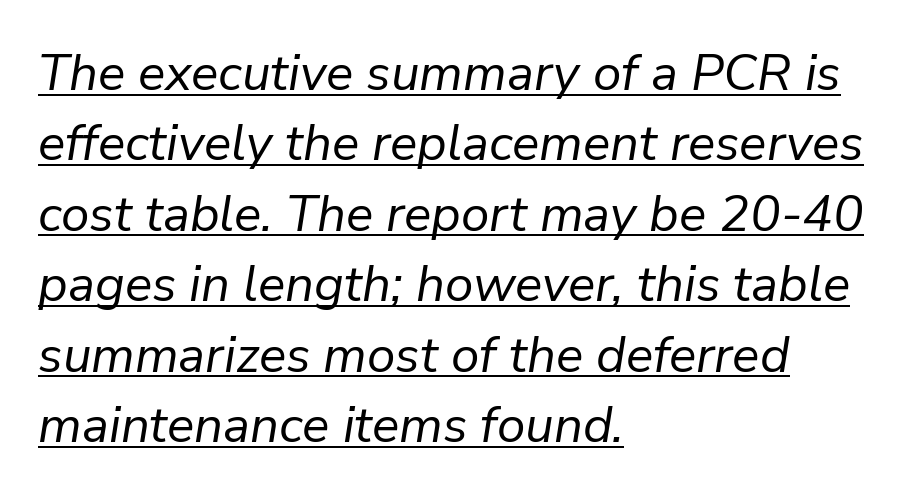
The image shows 51 px regular-weight type, italic (leaning right); set left-aligned, normal line spacing (1.38x), normal letter spacing, underlined; low stroke contrast and a medium x-height.
